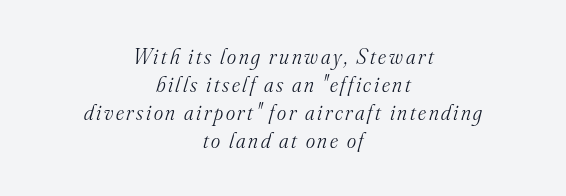
{"italic": "yes", "lean": "right", "slant_degrees": 16, "bold": "no", "underline": "no", "align": "center", "line_spacing": "normal", "line_spacing_ratio": 1.27, "glyph_px": 22}
